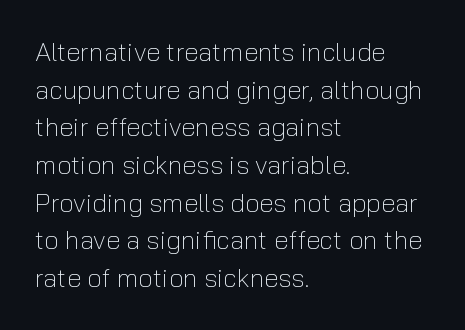
{"italic": "no", "bold": "no", "underline": "no", "align": "left", "line_spacing": "normal", "line_spacing_ratio": 1.45, "letter_spacing": "normal", "letter_spacing_em": 0.0, "glyph_px": 26}
